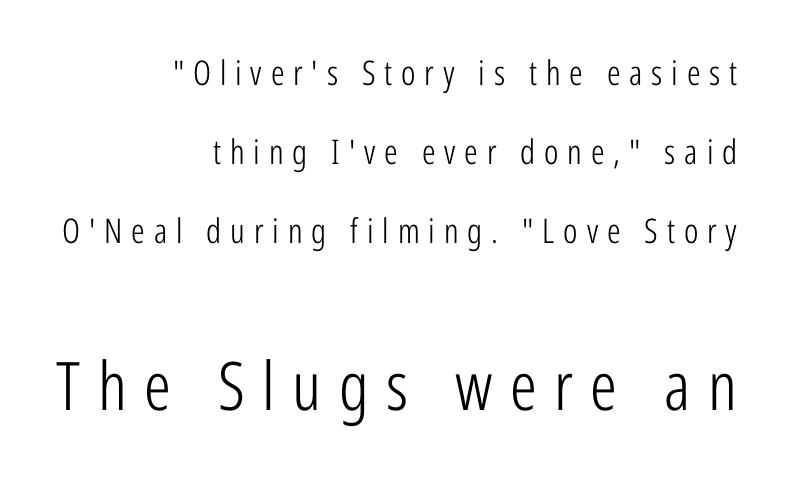
The letters advance in unequal steps, a hallmark of proportional type. The following chunk of copy outweighs the initial chunk in type size. Weight: not bold — regular or lighter. This is roman type, the default non-slanted kind.
